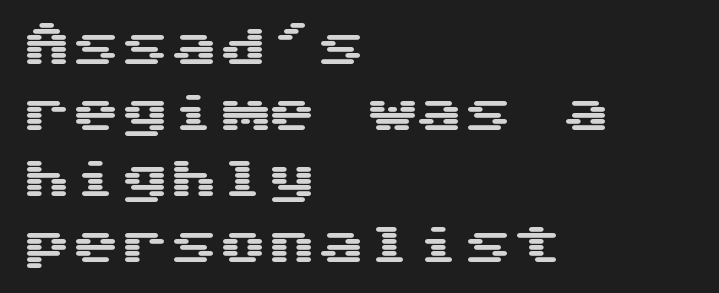
Q: Is the text italic (slanted)? A: No, it is upright.
Q: Is the typeface a serif or a sans-serif typeface? A: Sans-serif.
Q: Is the text underlined? A: No.
Q: How is the paragraph aligned? A: Left-aligned.
Q: Is the spacing between letters normal or unusually wide? A: Normal.
Q: Is the spacing between lines tight, normal or loose? A: Normal.
Q: Width (condensed, normal, or wide)? A: Wide.
Q: Stroke contrast? A: Medium.
Q: x-height? A: Medium.
